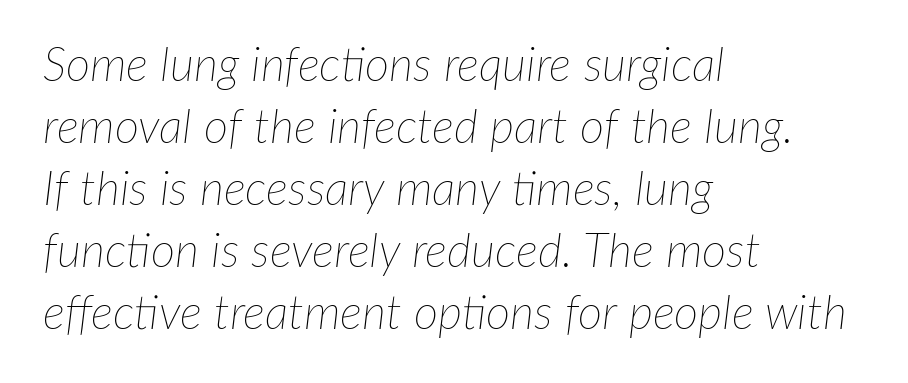
There is no visible air inserted between adjacent glyphs. The lines are quadded left. One glance says typical: line gaps are just what's usual. Summary of weight: not heavy and not bold.
